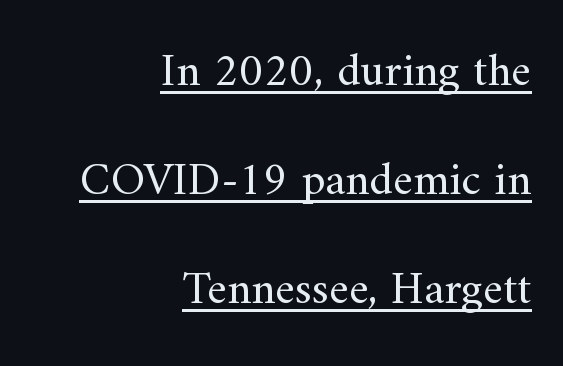
Q: Is the text bold? A: No.
Q: Is the text italic (slanted)? A: No, it is upright.
Q: Is the typeface a serif or a sans-serif typeface? A: Serif.
Q: Is the text underlined? A: Yes.
Q: How is the paragraph aligned? A: Right-aligned.
Q: Is the spacing between letters normal or unusually wide? A: Normal.
Q: Is the spacing between lines tight, normal or loose? A: Loose.
Q: Width (condensed, normal, or wide)? A: Normal.
Q: Stroke contrast? A: Medium.
Q: x-height? A: Small.
Q: Monospaced? A: No.
